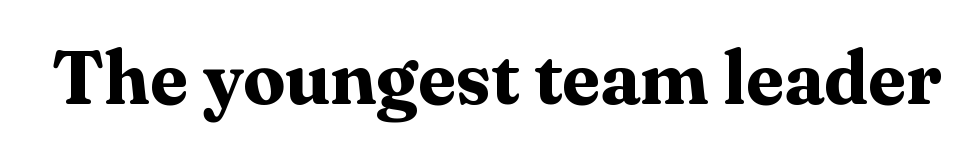
Q: Is the text bold? A: Yes.
Q: Is the text italic (slanted)? A: No, it is upright.
Q: Is the typeface a serif or a sans-serif typeface? A: Serif.
Q: Is the text underlined? A: No.
Q: Is the spacing between letters normal or unusually wide? A: Normal.
Q: Width (condensed, normal, or wide)? A: Normal.
Q: Stroke contrast? A: Medium.
Q: x-height? A: Medium.
Q: Monospaced? A: No.
